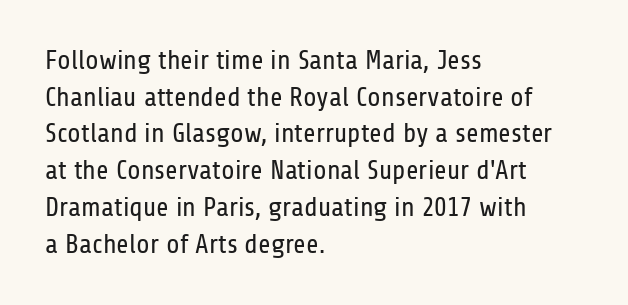
Q: Is the text bold? A: No.
Q: Is the text italic (slanted)? A: No, it is upright.
Q: Is the text underlined? A: No.
Q: How is the paragraph aligned? A: Left-aligned.
Q: Is the spacing between letters normal or unusually wide? A: Normal.
Q: Is the spacing between lines tight, normal or loose? A: Normal.
